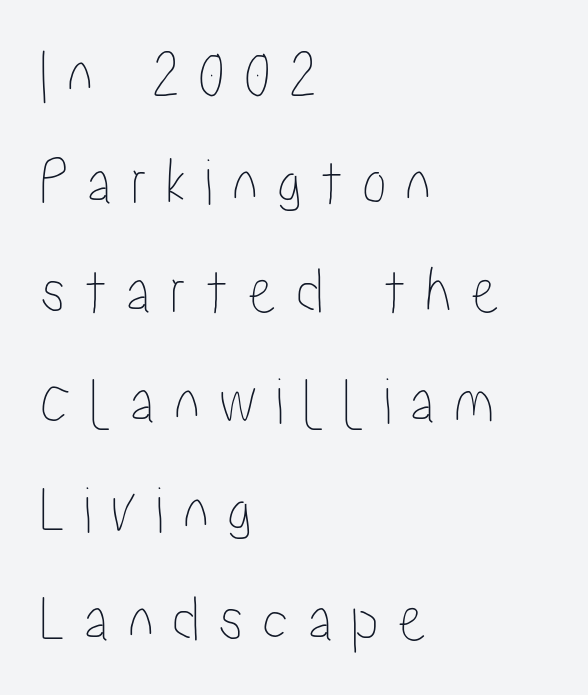
Q: Is the text italic (slanted)? A: No, it is upright.
Q: Is the text underlined? A: No.
Q: How is the paragraph aligned? A: Left-aligned.
Q: Is the spacing between letters normal or unusually wide? A: Unusually wide.
Q: Is the spacing between lines tight, normal or loose? A: Normal.
Q: Width (condensed, normal, or wide)? A: Condensed.
Q: Stroke contrast? A: Low.
Q: x-height? A: Medium.
Q: Monospaced? A: No.
